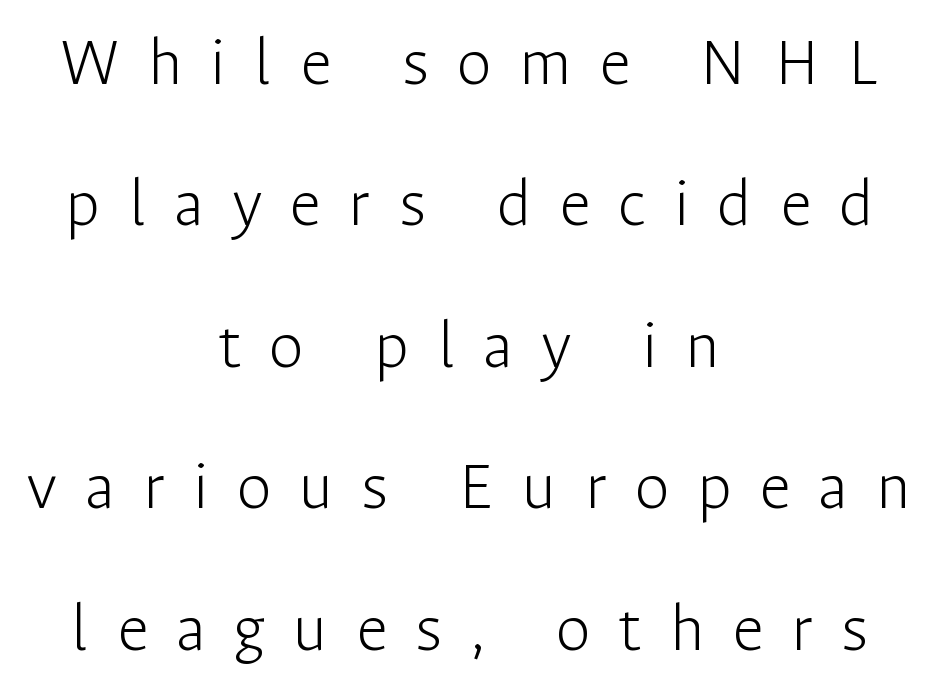
These lines have a slow, spaced-out rhythm from letter to letter. Weight: not bold — regular or lighter. If you folded the block vertically in half, each line would mirror itself in length. Is this a sans? Yes — the strokes have no serifs. Proportional: the letters do not fall into vertical columns.
